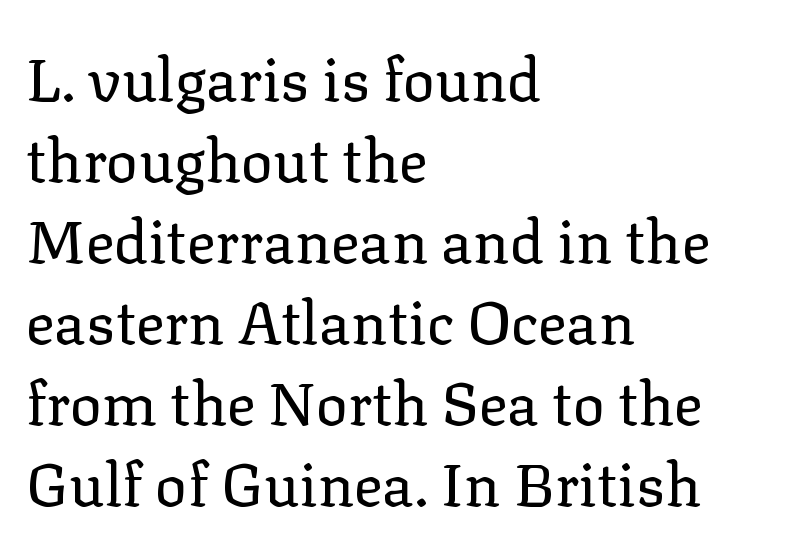
Interline gaps are of average width in this sample. You can tell from the footed stems that serif type was used. Character widths vary here, with narrow letters taking less room than wide ones. The lettering stays uniformly vertical, giving the passage a roman look.
